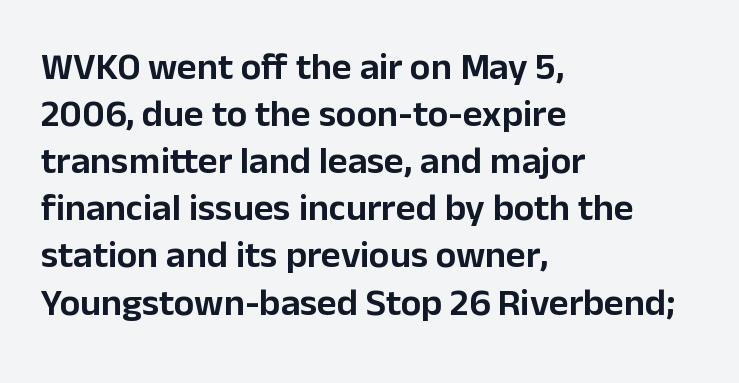
Q: Is the text italic (slanted)? A: No, it is upright.
Q: Is the typeface a serif or a sans-serif typeface? A: Sans-serif.
Q: Is the text underlined? A: No.
Q: How is the paragraph aligned? A: Left-aligned.
Q: Is the spacing between letters normal or unusually wide? A: Normal.
Q: Width (condensed, normal, or wide)? A: Normal.
Q: Stroke contrast? A: Low.
Q: x-height? A: Medium.
Q: Monospaced? A: No.
